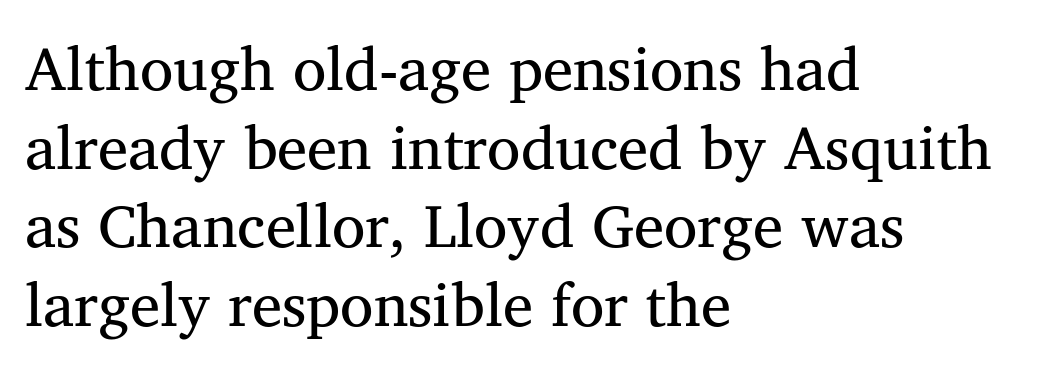
A bare baseline throughout the passage. Serif or sans? Serif — the stroke terminals have little feet. Vertically, the passage feels balanced, rows spaced as you'd expect. Is this a heavy cut? Hardly; it is regular or lighter. If you drew a ruler down the left edge, every line would touch it. Nothing unusual about the tracking: characters are spaced as the font intends.
